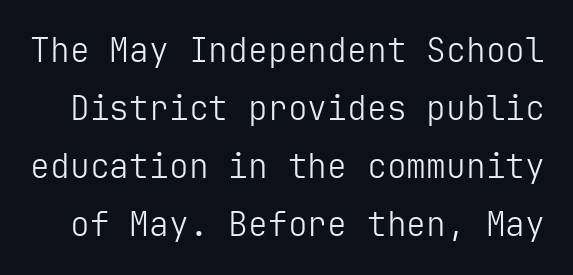
Grotesque or geometric, the face here clearly has no serifs. These lines were composed using upright roman letters. Is the letter spacing exaggerated? No — it looks like the ordinary default. Weight class: somewhere from thin through regular. The gap between lines stays unmarked.
